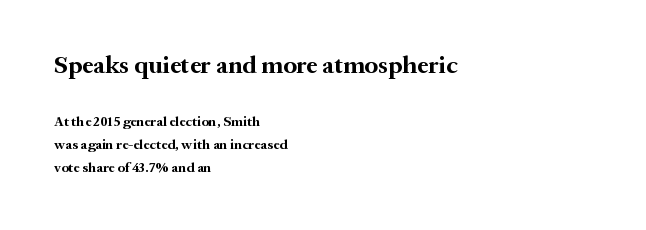
Heavy-handed strokes throughout: this text is bold. Vertical strokes here are truly vertical. The string is rendered with underlining switched off. Note: larger setting up top, smaller setting below. Is the letter spacing exaggerated? No — it looks like the ordinary default. The rendering anchors every line to the left-hand side.
